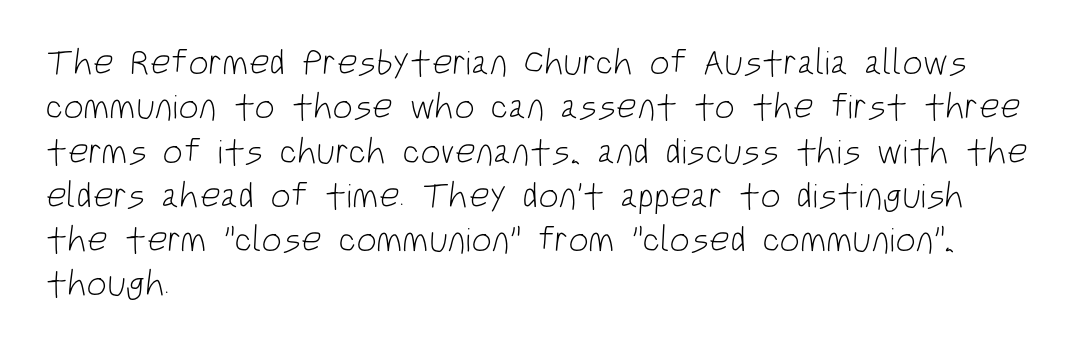
{"serif": "no", "bold": "no", "weight": "light", "width": "condensed", "stroke_contrast": "low", "x_height": "large", "monospaced": "no", "underline": "no", "align": "left", "line_spacing_ratio": 1.23, "letter_spacing": "normal", "letter_spacing_em": 0.0, "glyph_px": 36}
